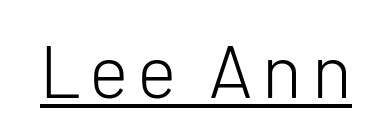
The image shows 75 px light sans-serif type, upright; set underlined; low stroke contrast and a medium x-height.
